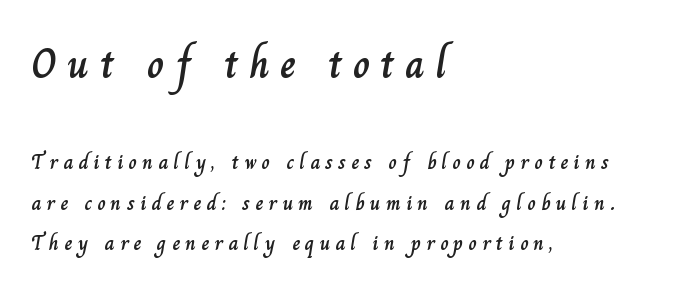
{"width": "normal", "stroke_contrast": "low", "x_height": "small", "monospaced": "no", "underline": "no", "align": "left", "line_spacing": "loose", "line_spacing_ratio": 1.92, "letter_spacing": "wide", "letter_spacing_em": 0.25, "larger_block": "first", "size_ratio": 2.0, "glyph_px": 42}
